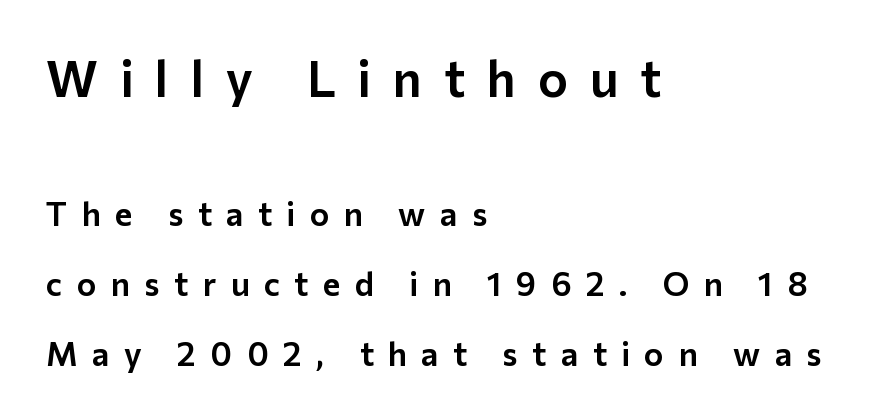
Notice how the stems are strictly vertical — no italics here. Is the lower block the larger one? No — the upper block carries the bigger type. Line starts are locked; line ends wander. In terms of letterform style, serifs are entirely absent. A typesetter would call this leading open, well beyond the default. Type without underlining.
